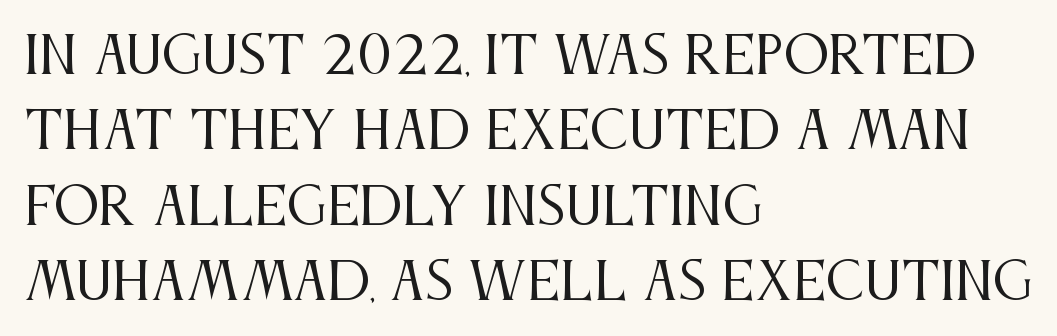
{"serif": "yes", "italic": "no", "bold": "no", "weight": "regular", "width": "condensed", "stroke_contrast": "medium", "x_height": "large", "monospaced": "no", "underline": "no", "align": "left", "line_spacing": "normal", "line_spacing_ratio": 1.48, "letter_spacing": "normal", "letter_spacing_em": 0.0, "glyph_px": 51}
